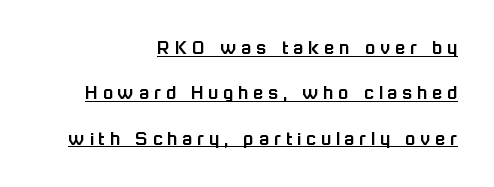
Caption: lettering with a line underneath. Casual observation: everything's shoved over to the right. This is the regular roman posture of the typeface. Vertical spacing — loose. The face used here is rendered with a markedly widened letterfit.
